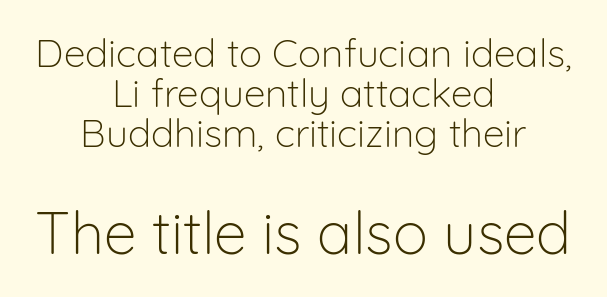
When letters stand straight like this, we call the style roman or upright. Compared with a typical body face, this is equally light or lighter still. Is the letter spacing exaggerated? No — it looks like the ordinary default. The vertical gap from one line to the next is small.
